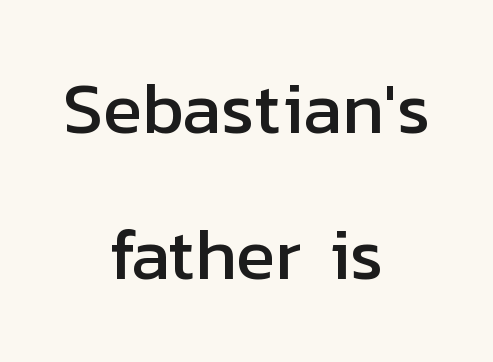
Spacing verdict: proportional, widths tailored to each character. These lines keep a tight, regular rhythm from letter to letter. The letters carry no serifs — their stems end cleanly without finishing strokes. Alignment: centered. You can tell it's not italic because the verticals are truly vertical. Airy leading.
